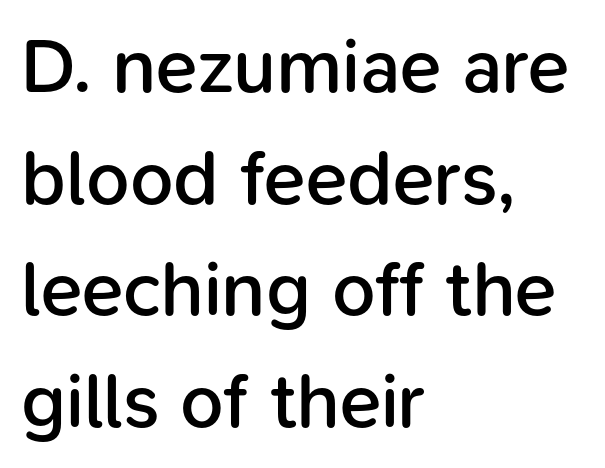
Q: Is the text bold? A: Semi-bold.
Q: Is the text italic (slanted)? A: No, it is upright.
Q: Is the typeface a serif or a sans-serif typeface? A: Sans-serif.
Q: Is the text underlined? A: No.
Q: How is the paragraph aligned? A: Left-aligned.
Q: Is the spacing between letters normal or unusually wide? A: Normal.
Q: Is the spacing between lines tight, normal or loose? A: Normal.
Q: Width (condensed, normal, or wide)? A: Normal.
Q: Stroke contrast? A: Low.
Q: x-height? A: Medium.
Q: Monospaced? A: No.
